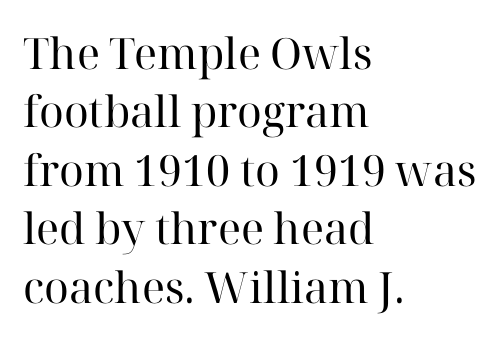
The weight would be labelled regular, book, light, or lighter still. A classic flush-left, rag-right setting is used for this passage. This sample uses an upright cut, with every glyph sitting square on the baseline. The area under the type is left untouched. Nothing unusual about the tracking: characters are spaced as the font intends.
